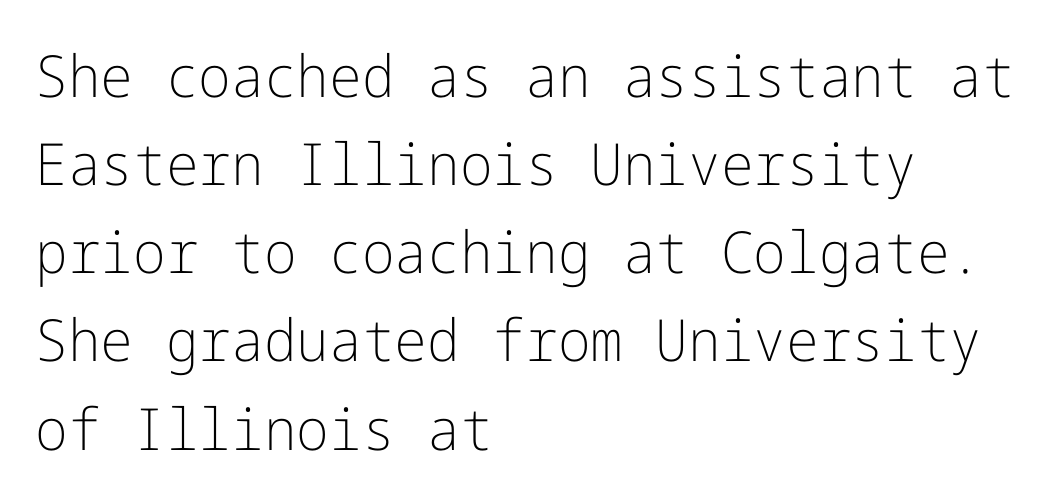
The image shows 58 px light sans-serif type, upright; set left-aligned, normal line spacing (1.52x), normal letter spacing, not underlined; low stroke contrast and a medium x-height.
